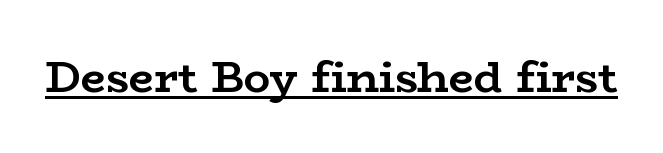
Q: Is the text bold? A: Yes.
Q: Is the text italic (slanted)? A: No, it is upright.
Q: Is the typeface a serif or a sans-serif typeface? A: Serif.
Q: Is the text underlined? A: Yes.
Q: Is the spacing between letters normal or unusually wide? A: Normal.
Q: Width (condensed, normal, or wide)? A: Wide.
Q: Stroke contrast? A: Low.
Q: x-height? A: Medium.
Q: Monospaced? A: No.
